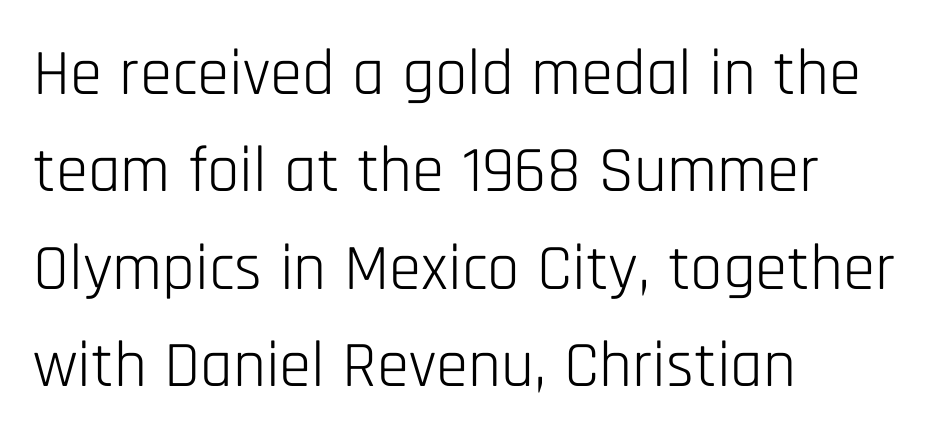
The image shows 65 px light, condensed sans-serif type, upright; set left-aligned, normal line spacing (1.5x), normal letter spacing, not underlined; low stroke contrast and a large x-height.
